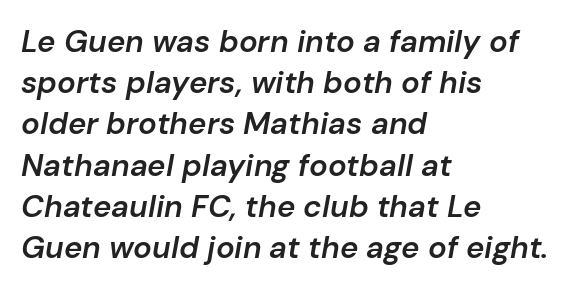
Is the block centered? No — it sits flush against the left margin. Think of a printed novel: that variable character pitch is what you see here. The axis of the letterforms is tilted away from vertical. Look at the tracking — it's just the regular setting, nothing added. Plain, unruled lines of type. Emphasis by weight is partial: semibold.
